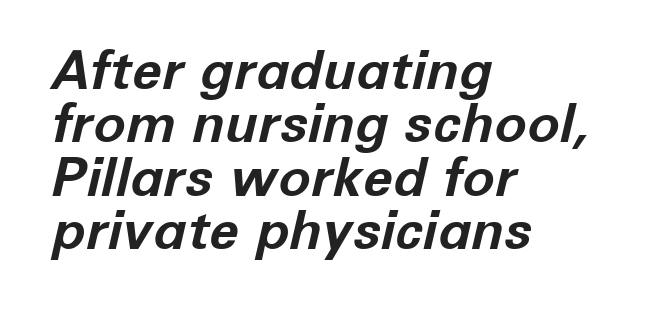
Quick note: underline off. Weight check: bold — yes, fully. This block would grow much taller if given ordinary leading; it's compressed now. Is the block centered? No — it sits flush against the left margin. Nobody touched the tracking dial on this one.
